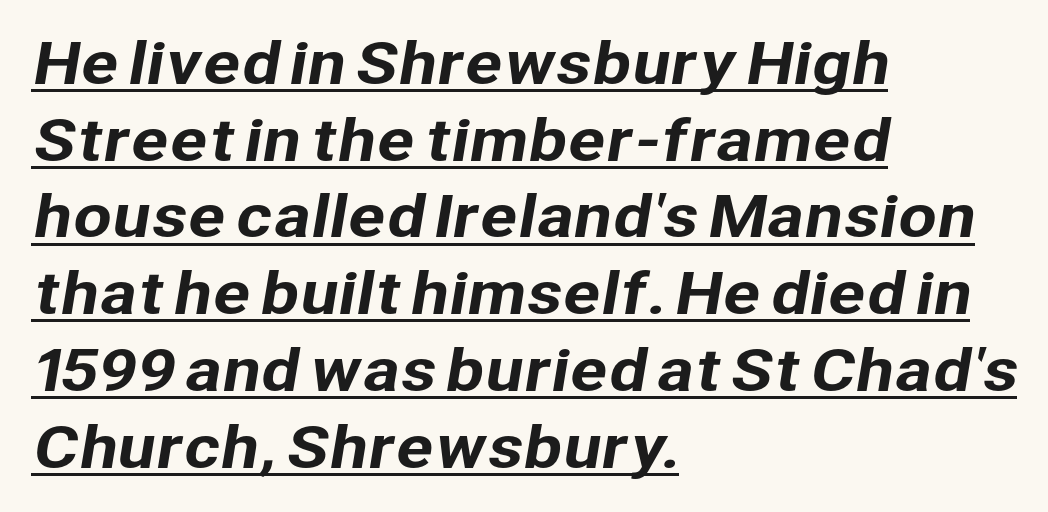
Q: Is the typeface a serif or a sans-serif typeface? A: Sans-serif.
Q: Is the text underlined? A: Yes.
Q: How is the paragraph aligned? A: Left-aligned.
Q: Is the spacing between letters normal or unusually wide? A: Normal.
Q: Is the spacing between lines tight, normal or loose? A: Normal.
Q: Width (condensed, normal, or wide)? A: Normal.
Q: Stroke contrast? A: Low.
Q: x-height? A: Medium.
Q: Monospaced? A: No.
